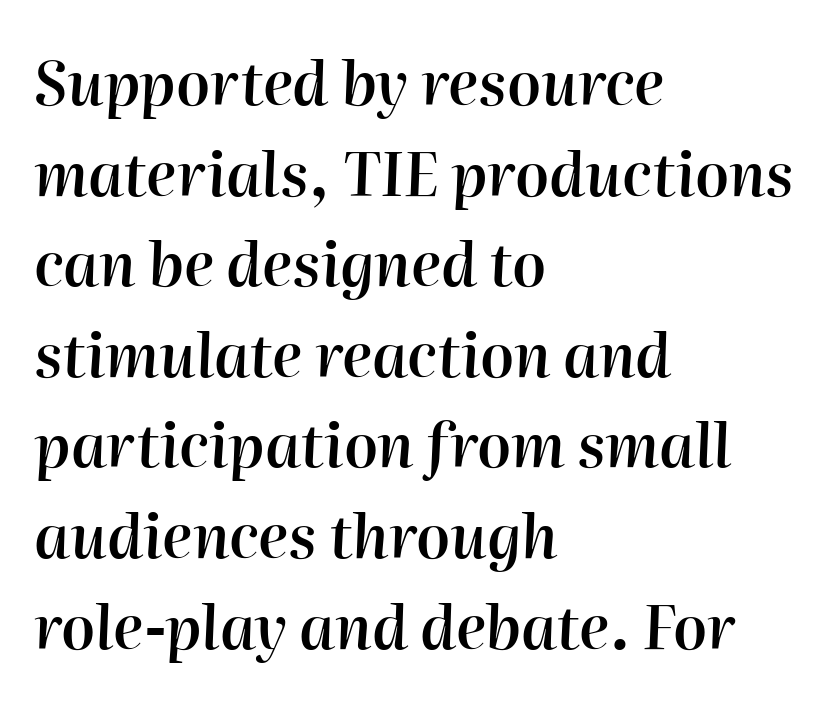
The image shows 60 px semibold type, italic (leaning right); set left-aligned, normal line spacing (1.51x), normal letter spacing, not underlined; high stroke contrast and a medium x-height.
